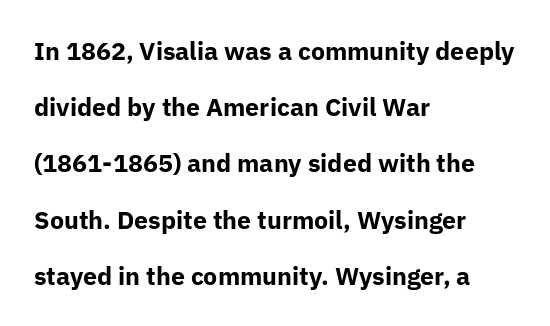
{"italic": "no", "bold": "yes", "underline": "no", "align": "left", "line_spacing": "loose", "line_spacing_ratio": 2.25, "letter_spacing": "normal", "letter_spacing_em": 0.0, "glyph_px": 25}
